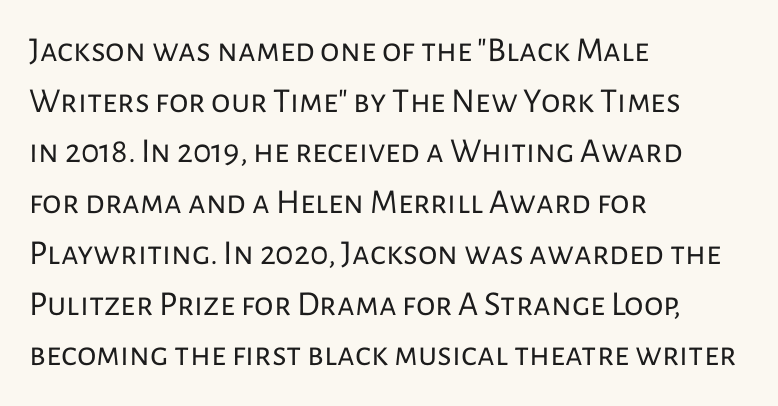
This sample uses an upright cut, with every glyph sitting square on the baseline. The strokes are not fattened; the text isn't bold. The words here are not underlined. Does the type have serifs? No, each stem ends abruptly.
